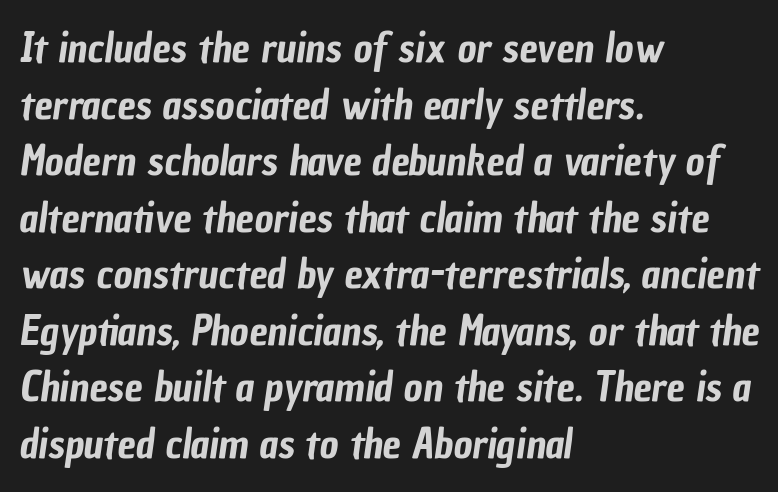
The typeface chosen for these lines omits serifs. Unmarked baselines from the first word to the last. Do the characters align in a grid? No, the font is proportional. Honestly, the letter spacing is just normal — you wouldn't notice it. Leading: standard. Horizontal alignment here is leftward, the default for most running prose.
